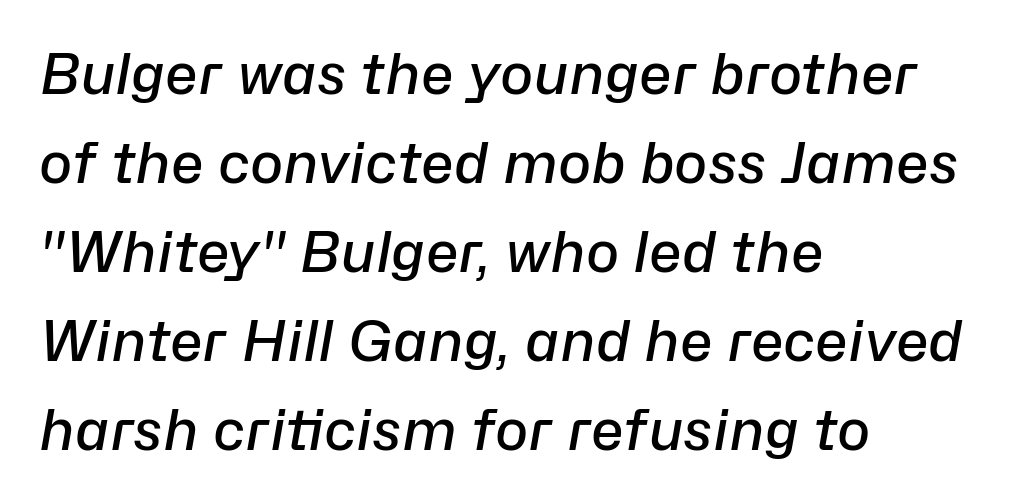
Q: Is the text bold? A: Semi-bold.
Q: Is the text italic (slanted)? A: Yes, it leans right by about 10 degrees.
Q: Is the text underlined? A: No.
Q: How is the paragraph aligned? A: Left-aligned.
Q: Is the spacing between letters normal or unusually wide? A: Normal.
Q: Is the spacing between lines tight, normal or loose? A: Normal.
Q: Width (condensed, normal, or wide)? A: Normal.
Q: Stroke contrast? A: Low.
Q: x-height? A: Medium.
Q: Monospaced? A: No.
